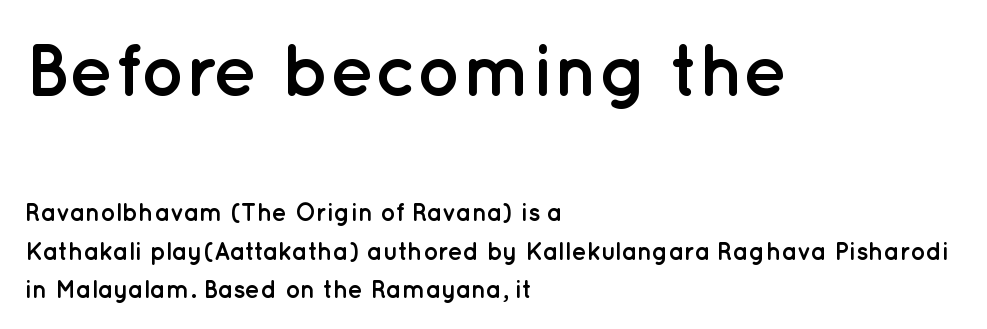
Think of a printed novel: that variable character pitch is what you see here. Compared with typical body copy, the letter spacing here is the same. The rendering uses a moderate line-height, typical for paragraphs. Type size steps down from the first block to the second. Posture: upright roman. The string is rendered with underlining switched off.
